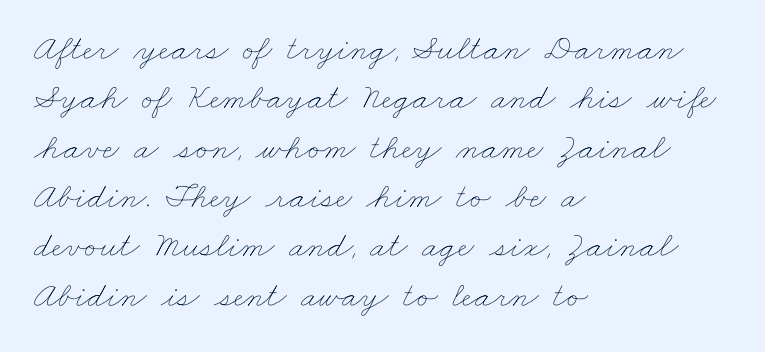
{"bold": "no", "weight": "thin", "width": "wide", "stroke_contrast": "low", "x_height": "small", "monospaced": "no", "underline": "no", "align": "left", "line_spacing": "normal", "line_spacing_ratio": 1.37, "letter_spacing": "normal", "letter_spacing_em": 0.0, "glyph_px": 36}
